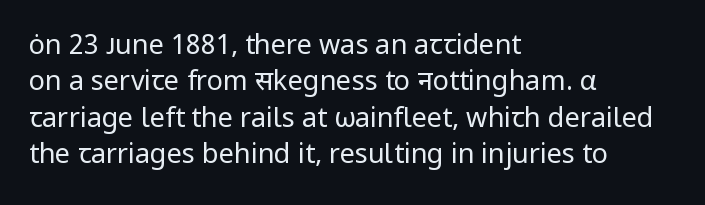
{"italic": "no", "bold": "no", "underline": "no", "align": "left", "line_spacing": "normal", "line_spacing_ratio": 1.35, "letter_spacing": "normal", "letter_spacing_em": 0.0, "glyph_px": 27}
